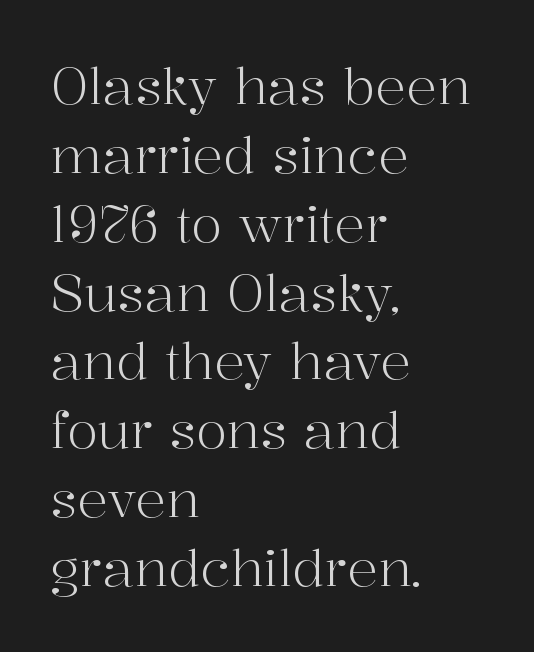
{"serif": "yes", "italic": "no", "bold": "no", "weight": "light", "width": "normal", "stroke_contrast": "high", "x_height": "medium", "monospaced": "no", "underline": "no", "align": "left", "line_spacing": "normal", "line_spacing_ratio": 1.35, "letter_spacing": "normal", "letter_spacing_em": 0.0, "glyph_px": 51}
